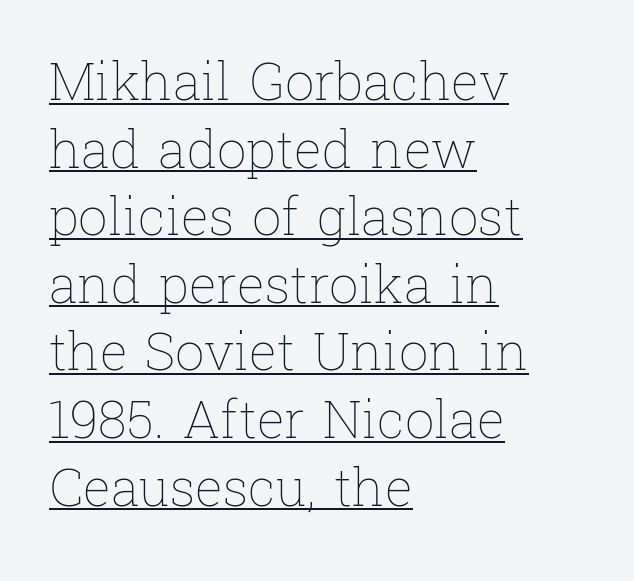
{"italic": "no", "bold": "no", "weight": "thin", "width": "normal", "stroke_contrast": "low", "x_height": "medium", "monospaced": "no", "underline": "yes", "align": "left", "line_spacing": "normal", "line_spacing_ratio": 1.3, "letter_spacing": "normal", "letter_spacing_em": 0.0, "glyph_px": 52}
